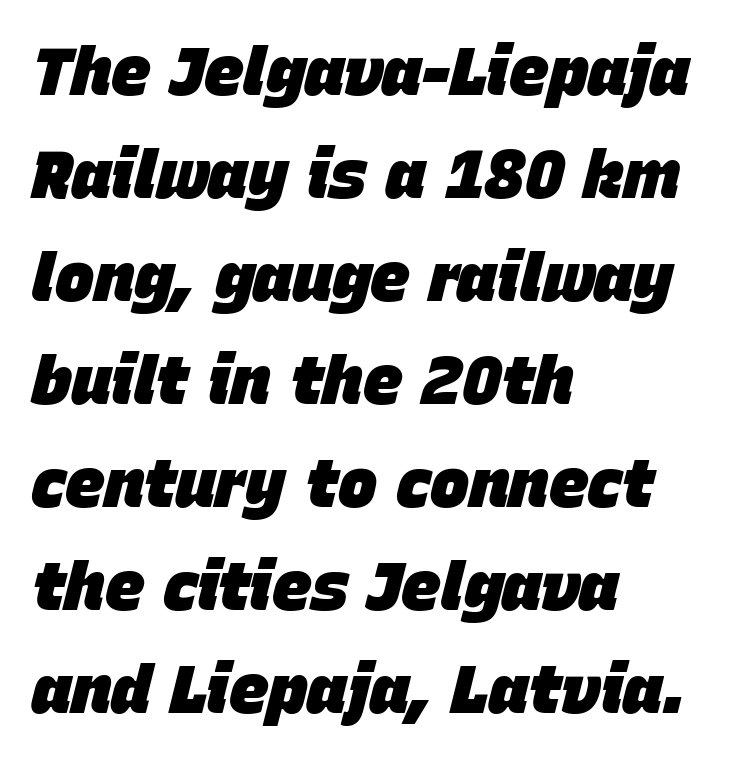
Rule under the text: the space is simply empty. The letters sit at their default tracking, neither squeezed nor spread. Looks like regular typesetting: each glyph gets only the width it needs. The designer left line spacing at the default. The setting favours the left margin, as ordinary paragraphs usually do.
